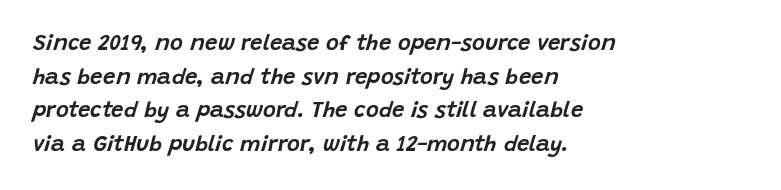
Q: Is the text italic (slanted)? A: Yes, it leans right by about 15 degrees.
Q: Is the text underlined? A: No.
Q: How is the paragraph aligned? A: Left-aligned.
Q: Is the spacing between letters normal or unusually wide? A: Normal.
Q: Is the spacing between lines tight, normal or loose? A: Normal.
